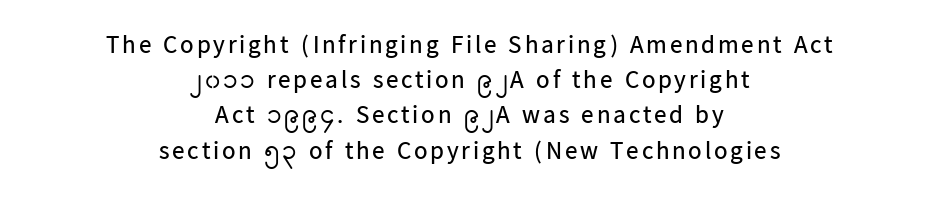
The image shows 25 px text type, upright; set centered, normal line spacing (1.41x), not underlined.
